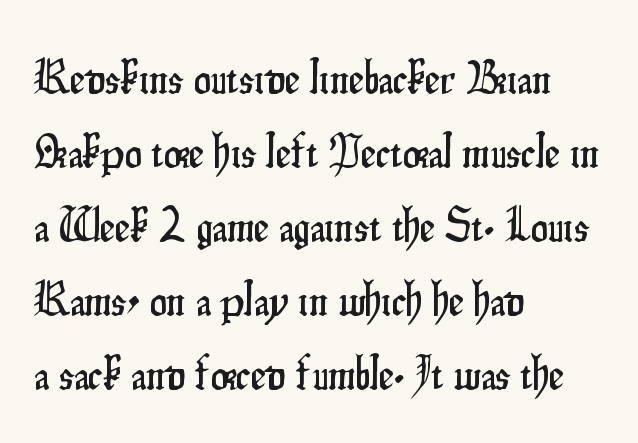
Q: Is the text italic (slanted)? A: No, it is upright.
Q: Is the typeface a serif or a sans-serif typeface? A: Sans-serif.
Q: Is the text underlined? A: No.
Q: How is the paragraph aligned? A: Left-aligned.
Q: Is the spacing between letters normal or unusually wide? A: Normal.
Q: Is the spacing between lines tight, normal or loose? A: Normal.
Q: Width (condensed, normal, or wide)? A: Condensed.
Q: Stroke contrast? A: Low.
Q: x-height? A: Small.
Q: Monospaced? A: No.
